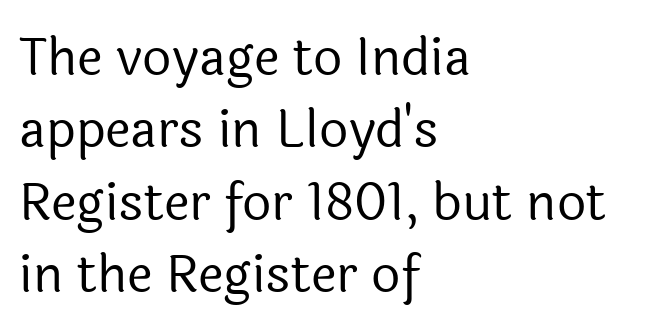
The image shows 51 px regular-weight sans-serif type, upright; set left-aligned, normal line spacing (1.42x), normal letter spacing, not underlined; a medium x-height.
